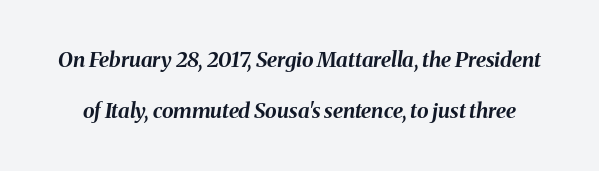
The rendering uses a large line-height, opening up the rows. Decoration check: the copy has no underline. Italic? Definitely — the glyphs are oblique. The face used here has the dense, thick strokes of a bold.
